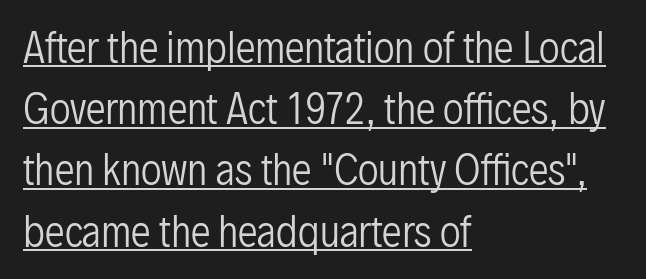
Q: Is the text bold? A: No.
Q: Is the text italic (slanted)? A: No, it is upright.
Q: Is the typeface a serif or a sans-serif typeface? A: Sans-serif.
Q: Is the text underlined? A: Yes.
Q: How is the paragraph aligned? A: Left-aligned.
Q: Is the spacing between letters normal or unusually wide? A: Normal.
Q: Is the spacing between lines tight, normal or loose? A: Normal.
Q: Width (condensed, normal, or wide)? A: Condensed.
Q: Stroke contrast? A: Low.
Q: x-height? A: Medium.
Q: Monospaced? A: No.
